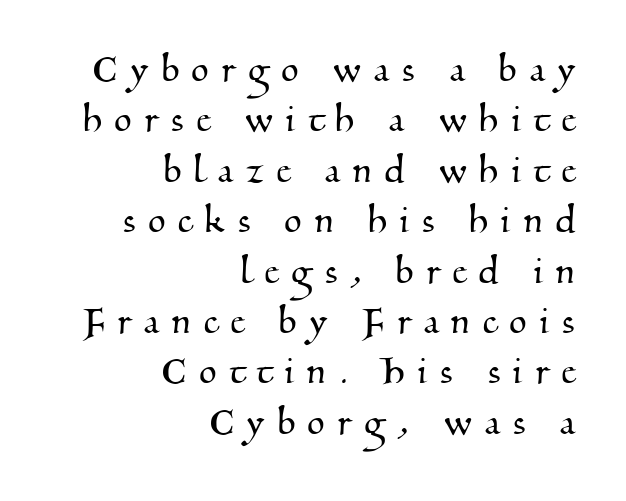
{"serif": "yes", "width": "normal", "stroke_contrast": "medium", "x_height": "small", "monospaced": "no", "underline": "no", "align": "right", "line_spacing": "tight", "line_spacing_ratio": 1.12, "letter_spacing": "wide", "letter_spacing_em": 0.29, "glyph_px": 45}
